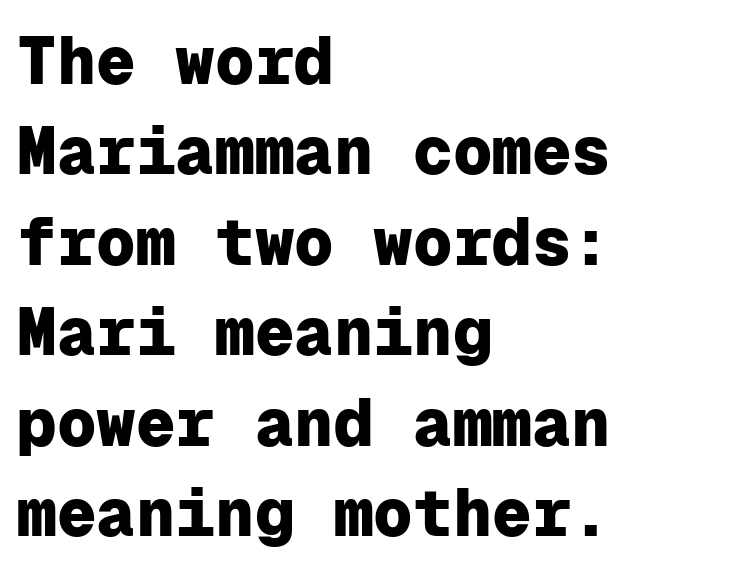
In terms of letterform style, serifs are entirely absent. The lettering holds an erect, upright posture throughout. The paragraph has a hard left edge and a soft right edge. The letters march in equal steps, a hallmark of fixed-pitch type. The leading is moderate, giving the passage an even texture.
